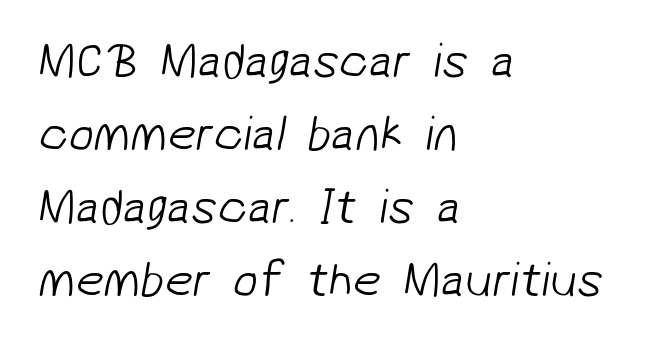
Casual observation: everything's shoved over to the left. In terms of letterspacing, this is plain default setting. Successive baselines arrive at the customary interval. The font sits on the lighter half of the weight spectrum, regular included. This sample has the flowing, uneven cadence of proportional lettering.
